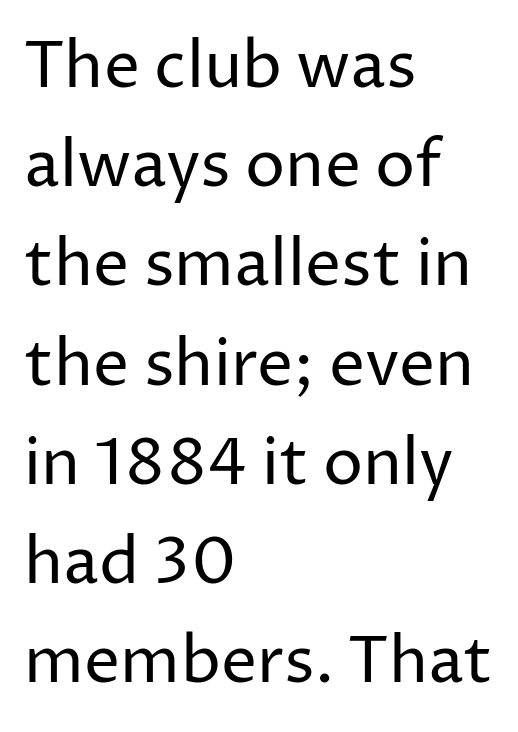
Note the varied advance widths — an 'i' is clearly narrower than an 'm'. Stroke thickness stays within the range of a standard reading face or lighter. Style check: upright. The setting favours the left margin, as ordinary paragraphs usually do.
